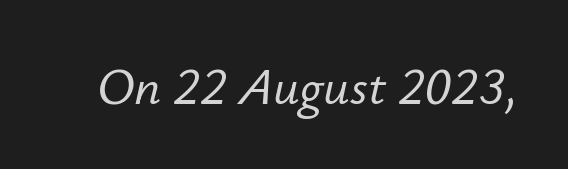
The image shows 52 px text type, italic (leaning right); set normal letter spacing, not underlined; low stroke contrast and a small x-height.
